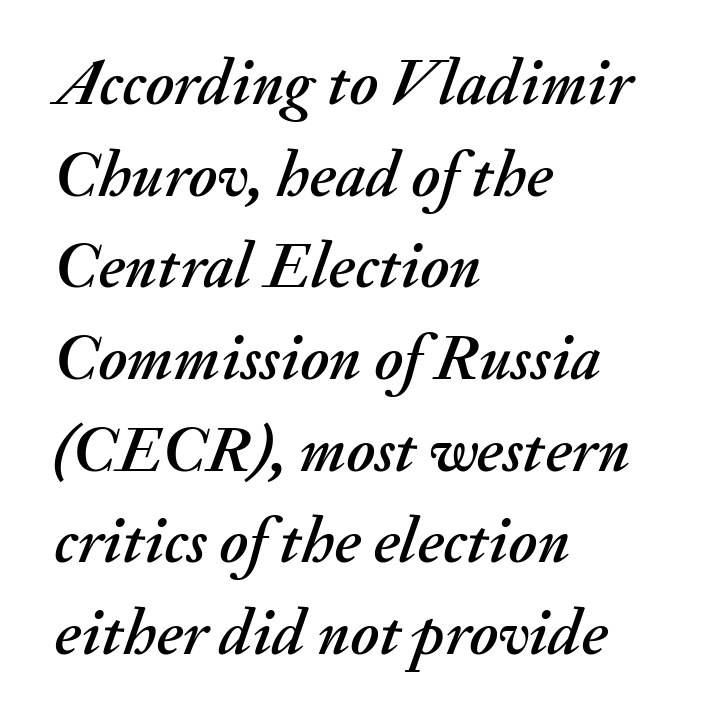
The image shows 65 px text type, italic (leaning right); set left-aligned, normal line spacing (1.41x), normal letter spacing, not underlined; medium stroke contrast and a small x-height.
